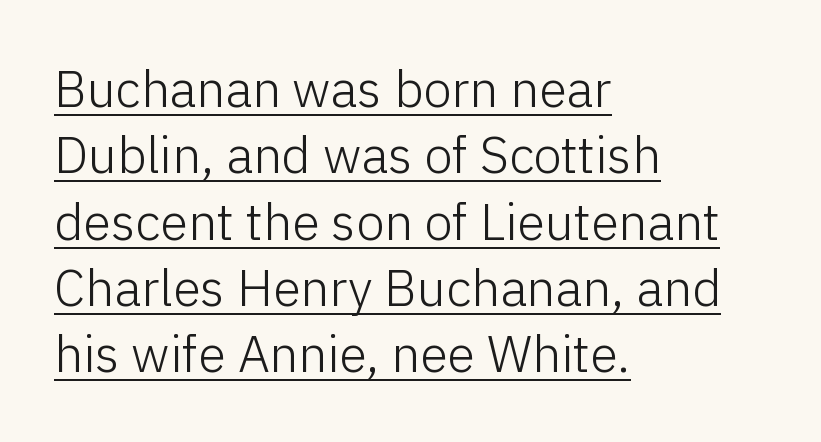
A continuous stroke trails under the words, as in a hyperlink. Letters have the restrained weight of plain body copy at most. The rendering shows plain stroke endings on the letterforms — a sans-serif design. Each letter keeps its own natural width here, so spacing adapts to shape.
